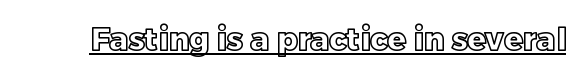
The image shows 31 px text type, upright; set normal letter spacing, underlined; a large x-height.
